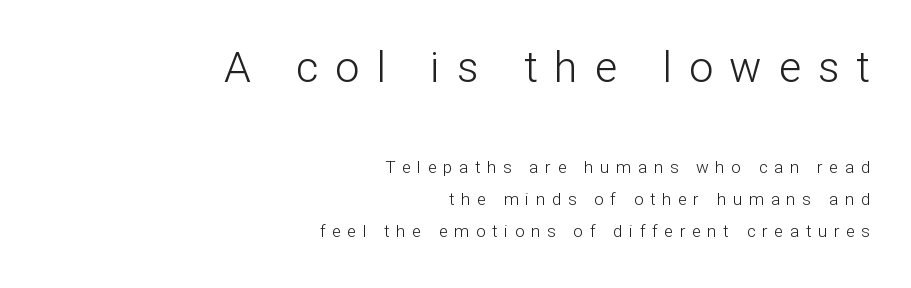
Note: no serifs on the glyphs. This rendering widens character spacing well past its baseline value. The typesetter chose a ragged-left arrangement here. Looks like regular typesetting: each glyph gets only the width it needs. Stems and bowls with no extra thickness — not bold. The typography opts for an upright posture over an oblique one.
